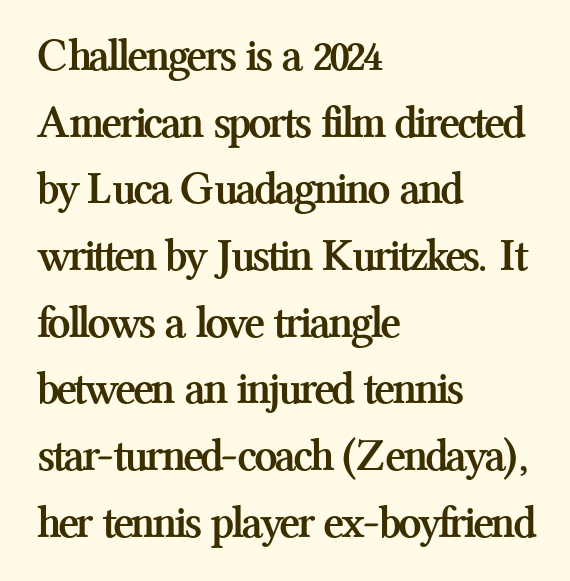
{"serif": "yes", "italic": "no", "bold": "yes", "weight": "semibold", "width": "normal", "stroke_contrast": "medium", "x_height": "medium", "monospaced": "no", "underline": "no", "align": "left", "line_spacing": "normal", "line_spacing_ratio": 1.45, "letter_spacing": "normal", "letter_spacing_em": 0.0, "glyph_px": 46}
